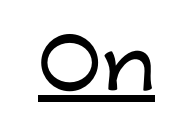
Has an underline been added? It has. The passage shown is typed in a proportional face where columns would drift. Unlike a traditional serif, this face leaves its strokes unadorned. The lettering holds an erect, upright posture throughout.
